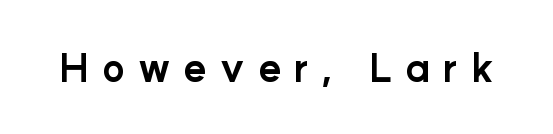
{"serif": "no", "italic": "no", "bold": "yes", "weight": "bold", "width": "normal", "stroke_contrast": "low", "x_height": "medium", "monospaced": "no", "underline": "no", "letter_spacing": "wide", "letter_spacing_em": 0.35, "glyph_px": 38}
